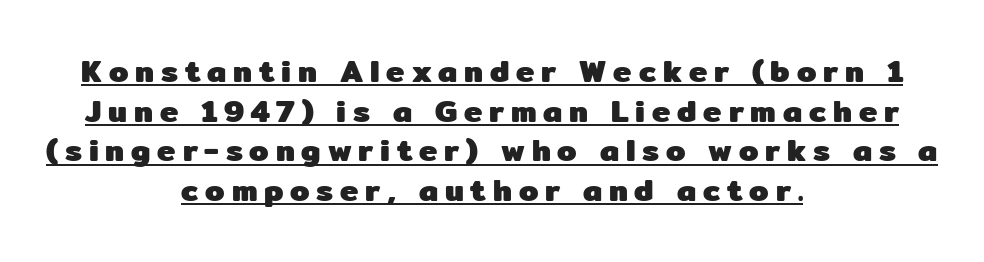
{"serif": "no", "italic": "no", "bold": "yes", "weight": "heavy", "width": "normal", "stroke_contrast": "low", "x_height": "medium", "monospaced": "no", "underline": "yes", "align": "center", "line_spacing": "normal", "line_spacing_ratio": 1.28, "letter_spacing": "wide", "letter_spacing_em": 0.22, "glyph_px": 31}
